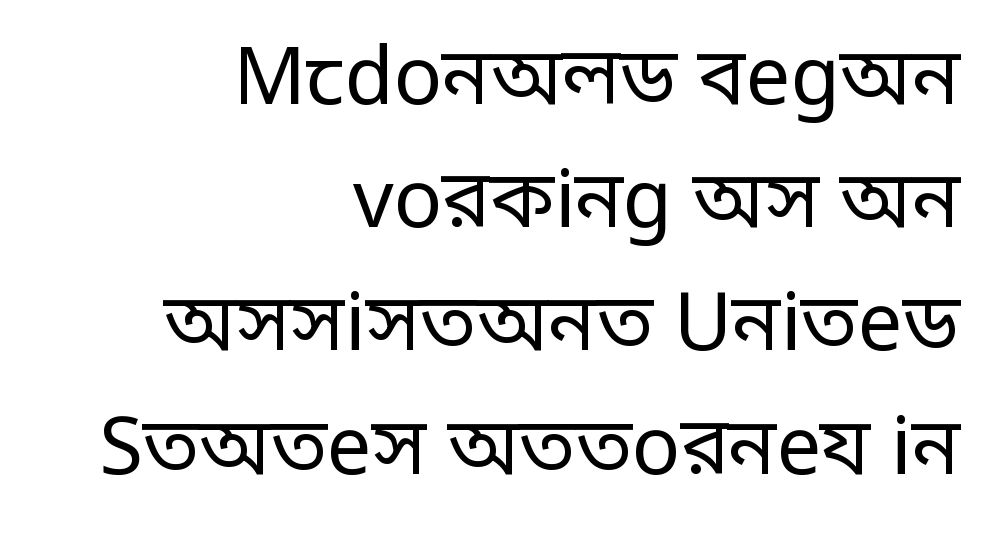
{"serif": "no", "italic": "no", "bold": "no", "weight": "regular", "width": "condensed", "stroke_contrast": "low", "monospaced": "no", "underline": "no", "align": "right", "line_spacing": "normal", "line_spacing_ratio": 1.54, "letter_spacing": "normal", "letter_spacing_em": 0.0, "glyph_px": 80}
